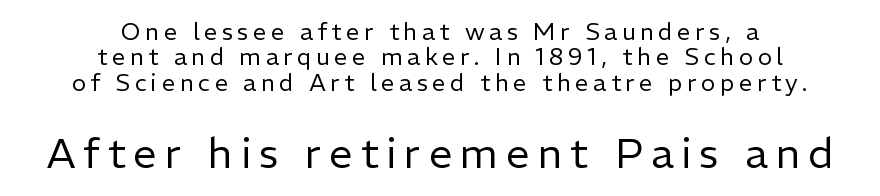
Q: Is the text bold? A: No.
Q: Is the text italic (slanted)? A: No, it is upright.
Q: Is the typeface a serif or a sans-serif typeface? A: Sans-serif.
Q: Is the text underlined? A: No.
Q: How is the paragraph aligned? A: Centered.
Q: Is the spacing between lines tight, normal or loose? A: Tight.
Q: Which block of text is set in a larger size, the first (top) or the second (bottom)? A: The second (bottom) one.
Q: Width (condensed, normal, or wide)? A: Normal.
Q: Stroke contrast? A: Low.
Q: x-height? A: Medium.
Q: Monospaced? A: No.
